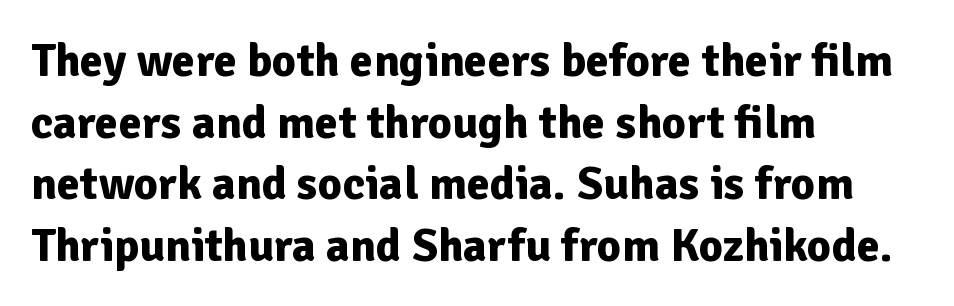
Note the varied advance widths — an 'i' is clearly narrower than an 'm'. Words appear dense and cohesive because spacing is normal. A sans-serif font was chosen for this passage. Designer's note — italics off, roman on. Does the weight exceed regular? Yes, all the way to bold.
